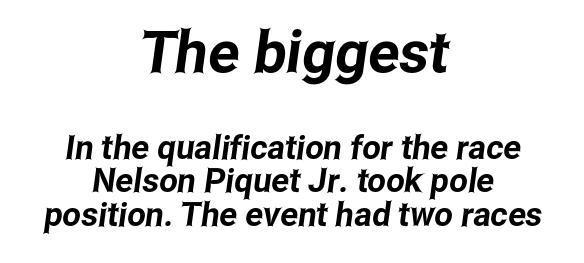
Q: Is the typeface a serif or a sans-serif typeface? A: Sans-serif.
Q: Is the text underlined? A: No.
Q: How is the paragraph aligned? A: Centered.
Q: Is the spacing between letters normal or unusually wide? A: Normal.
Q: Is the spacing between lines tight, normal or loose? A: Tight.
Q: Which block of text is set in a larger size, the first (top) or the second (bottom)? A: The first (top) one.
Q: Width (condensed, normal, or wide)? A: Condensed.
Q: Stroke contrast? A: Low.
Q: x-height? A: Medium.
Q: Monospaced? A: No.
